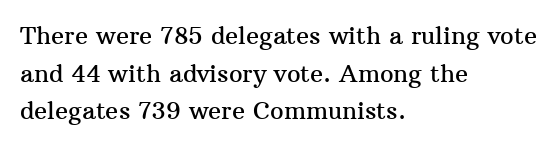
Q: Is the text italic (slanted)? A: No, it is upright.
Q: Is the text underlined? A: No.
Q: How is the paragraph aligned? A: Left-aligned.
Q: Is the spacing between letters normal or unusually wide? A: Normal.
Q: Is the spacing between lines tight, normal or loose? A: Normal.
